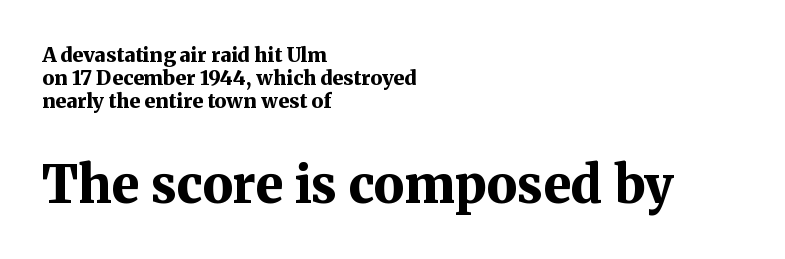
{"serif": "yes", "italic": "no", "bold": "yes", "weight": "bold", "width": "normal", "stroke_contrast": "medium", "x_height": "medium", "monospaced": "no", "underline": "no", "align": "left", "line_spacing": "tight", "line_spacing_ratio": 1.15, "letter_spacing": "normal", "letter_spacing_em": 0.0, "larger_block": "second", "size_ratio": 2.55, "glyph_px": 51}
